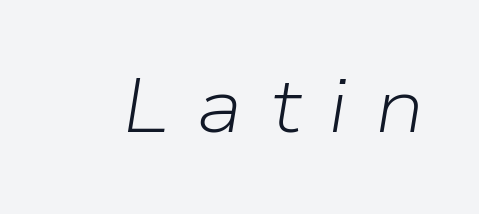
{"italic": "yes", "lean": "right", "slant_degrees": 9, "bold": "no", "weight": "light", "width": "normal", "stroke_contrast": "low", "x_height": "medium", "monospaced": "no", "underline": "no", "letter_spacing": "wide", "letter_spacing_em": 0.36, "glyph_px": 77}
